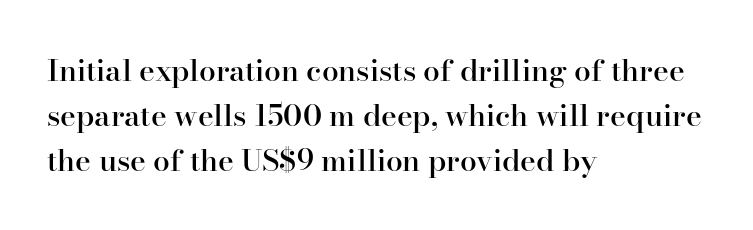
The passage shown is typeset with a serif family. Only glyphs here, with clear space below each row. Do the letters lean? They stand straight. Letter spacing: default. Caption: semibold face, moderately heavy strokes. Is this a fixed-width face? No — the glyphs have proportional, varying widths.
